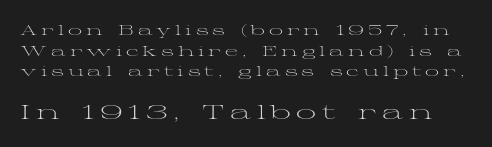
The image shows 20 px text type, upright; set normal line spacing (1.48x), unusually wide letter spacing (+0.28 em), not underlined; the second (bottom) block is 1.43x larger.
